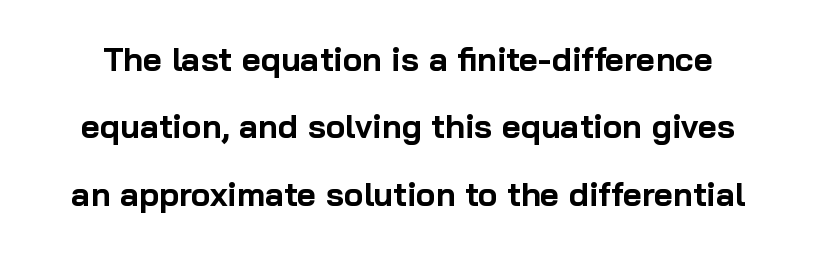
{"serif": "no", "italic": "no", "bold": "yes", "weight": "bold", "width": "normal", "stroke_contrast": "low", "x_height": "medium", "monospaced": "no", "underline": "no", "line_spacing": "loose", "line_spacing_ratio": 2.04, "letter_spacing": "normal", "letter_spacing_em": 0.0, "glyph_px": 33}
